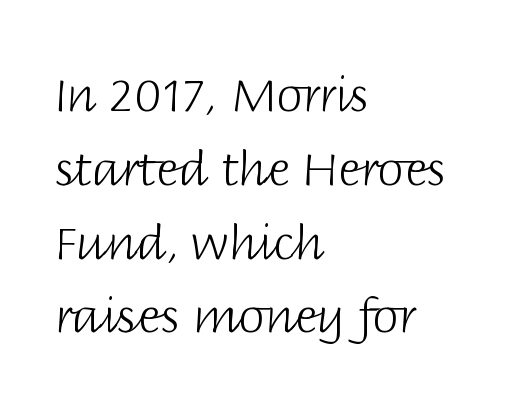
You could not count columns in this text — the font is proportionally spaced. What kind of face is this? One without serifs — a sans. A typesetter would call this zero additional tracking. Vertically, the passage feels balanced, rows spaced as you'd expect. A typesetter would mark this as roman, not italic. Words float on clear page, feet unadorned.
